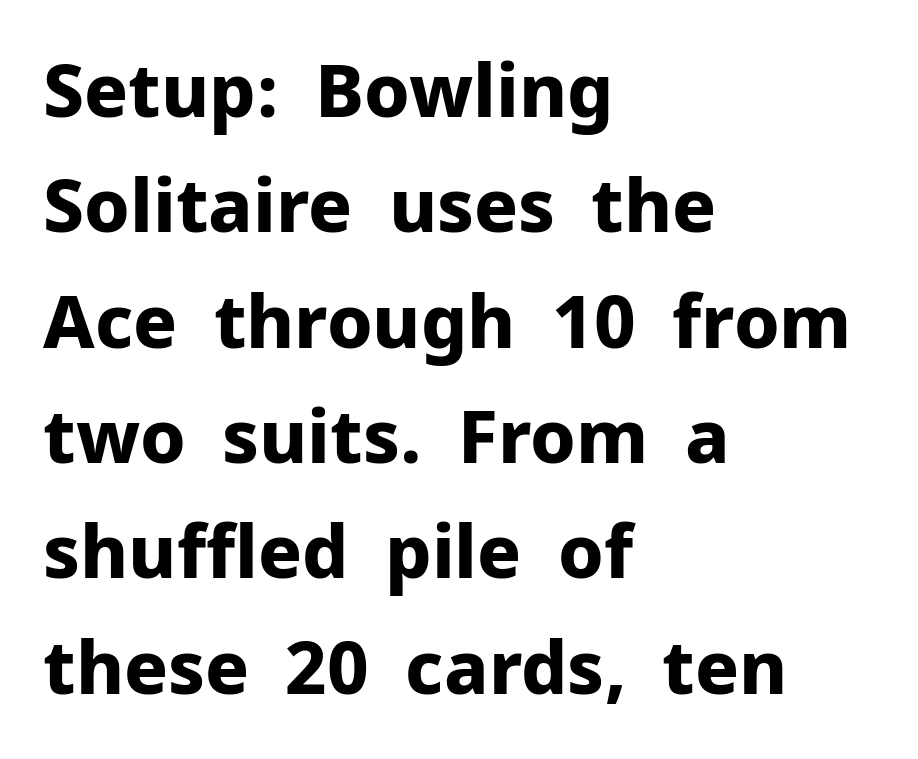
{"serif": "no", "italic": "no", "bold": "yes", "weight": "bold", "width": "normal", "stroke_contrast": "low", "x_height": "medium", "monospaced": "no", "underline": "no", "align": "left", "line_spacing": "normal", "line_spacing_ratio": 1.58, "letter_spacing": "normal", "letter_spacing_em": 0.0, "glyph_px": 73}
